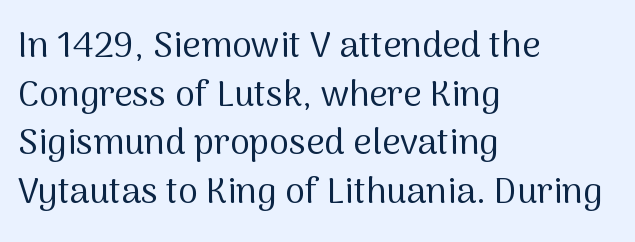
{"serif": "no", "italic": "no", "bold": "no", "weight": "regular", "width": "normal", "stroke_contrast": "medium", "x_height": "medium", "monospaced": "no", "underline": "no", "align": "left", "line_spacing": "normal", "line_spacing_ratio": 1.35, "letter_spacing": "normal", "letter_spacing_em": 0.0, "glyph_px": 36}
